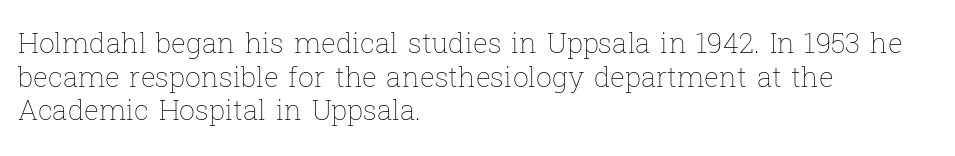
The image shows 28 px thin type, upright; set left-aligned, line spacing 1.2x, normal letter spacing, not underlined; low stroke contrast and a medium x-height.
